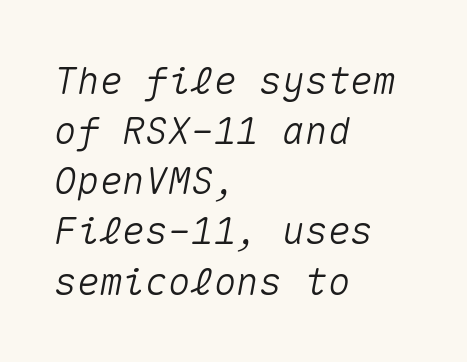
The image shows 38 px text type, italic (leaning right), monospaced; set left-aligned, normal line spacing (1.32x), normal letter spacing, not underlined; medium stroke contrast and a medium x-height.
